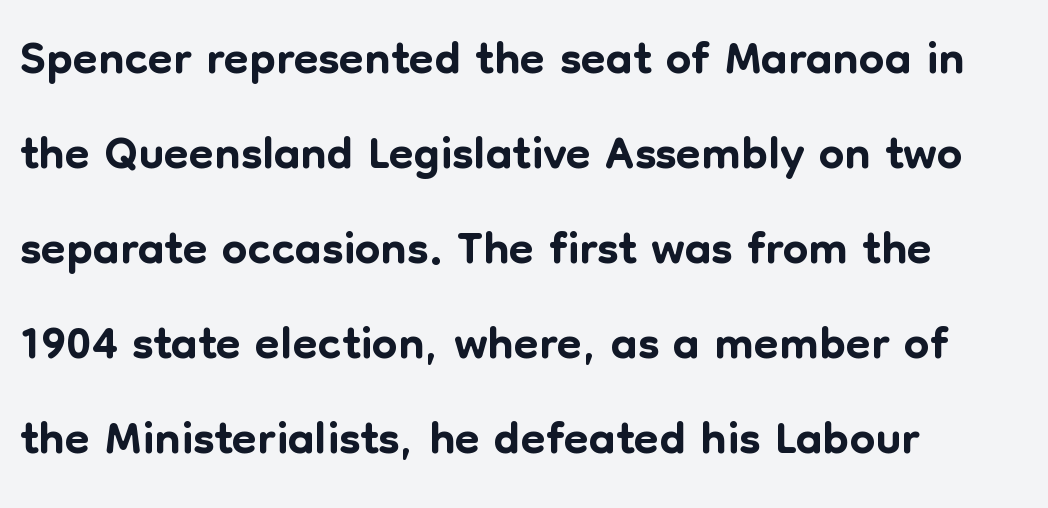
{"serif": "no", "italic": "no", "width": "normal", "stroke_contrast": "low", "x_height": "medium", "monospaced": "no", "underline": "no", "align": "left", "line_spacing": "normal", "line_spacing_ratio": 1.32, "letter_spacing": "normal", "letter_spacing_em": 0.0, "glyph_px": 72}
